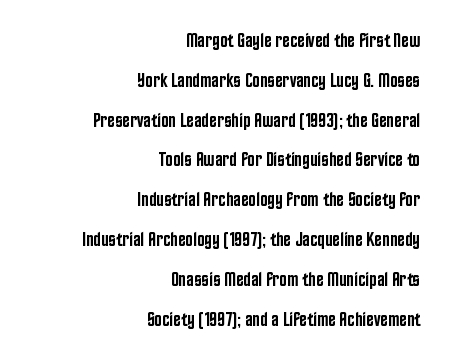
The horizontal fit of the characters is conventional and even. The leading is generous, giving the passage an open texture. You can tell it's not italic because the verticals are truly vertical. One-word summary of the alignment: right.
